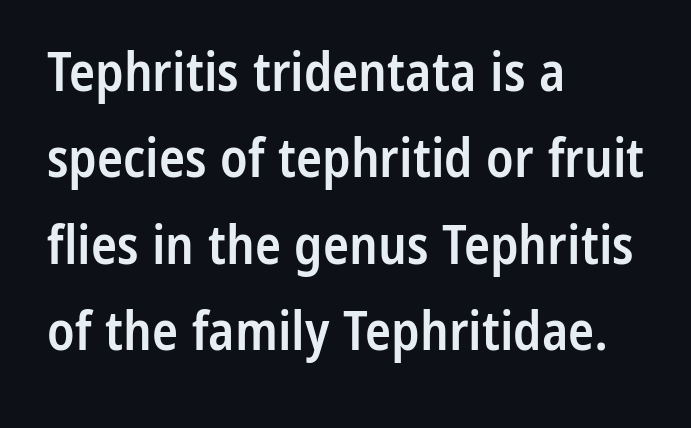
Q: Is the text bold? A: Semi-bold.
Q: Is the text italic (slanted)? A: No, it is upright.
Q: Is the typeface a serif or a sans-serif typeface? A: Sans-serif.
Q: Is the text underlined? A: No.
Q: How is the paragraph aligned? A: Left-aligned.
Q: Is the spacing between letters normal or unusually wide? A: Normal.
Q: Is the spacing between lines tight, normal or loose? A: Normal.
Q: Width (condensed, normal, or wide)? A: Condensed.
Q: Stroke contrast? A: Low.
Q: x-height? A: Medium.
Q: Monospaced? A: No.
